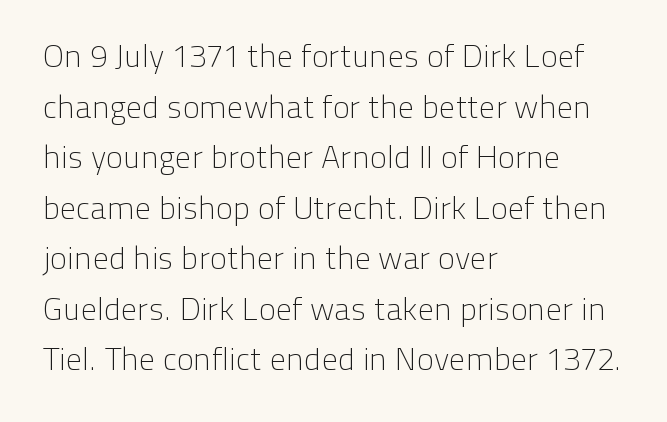
The image shows 32 px light sans-serif type, upright; set left-aligned, normal line spacing (1.58x), normal letter spacing, not underlined; low stroke contrast and a medium x-height.
